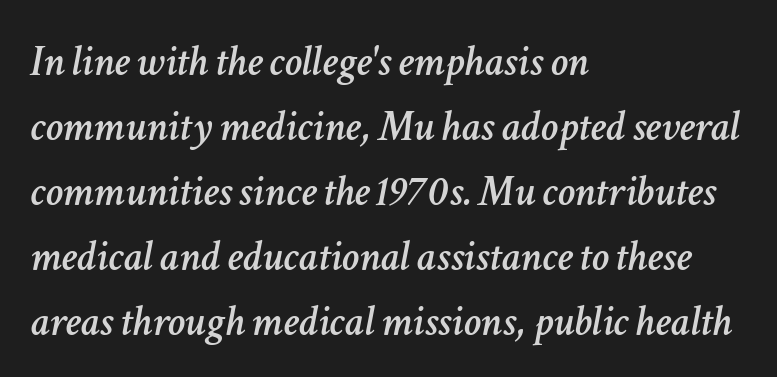
{"italic": "yes", "lean": "right", "slant_degrees": 11, "width": "normal", "stroke_contrast": "low", "x_height": "medium", "monospaced": "no", "underline": "no", "align": "left", "line_spacing": "normal", "line_spacing_ratio": 1.48, "letter_spacing": "normal", "letter_spacing_em": 0.0, "glyph_px": 44}
